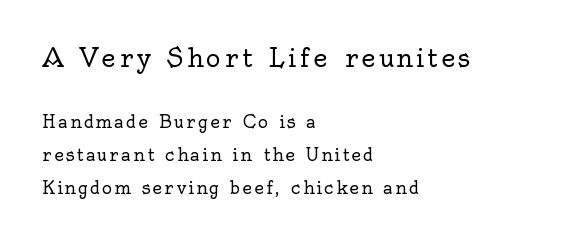
Q: Is the text bold? A: No.
Q: Is the text italic (slanted)? A: No, it is upright.
Q: Is the text underlined? A: No.
Q: How is the paragraph aligned? A: Left-aligned.
Q: Is the spacing between lines tight, normal or loose? A: Loose.
Q: Which block of text is set in a larger size, the first (top) or the second (bottom)? A: The first (top) one.
